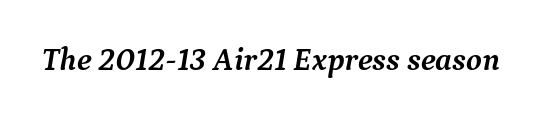
{"serif": "yes", "italic": "yes", "lean": "right", "slant_degrees": 9, "bold": "yes", "weight": "semibold", "width": "normal", "stroke_contrast": "medium", "x_height": "medium", "monospaced": "no", "underline": "no", "letter_spacing": "normal", "letter_spacing_em": 0.0, "glyph_px": 32}
